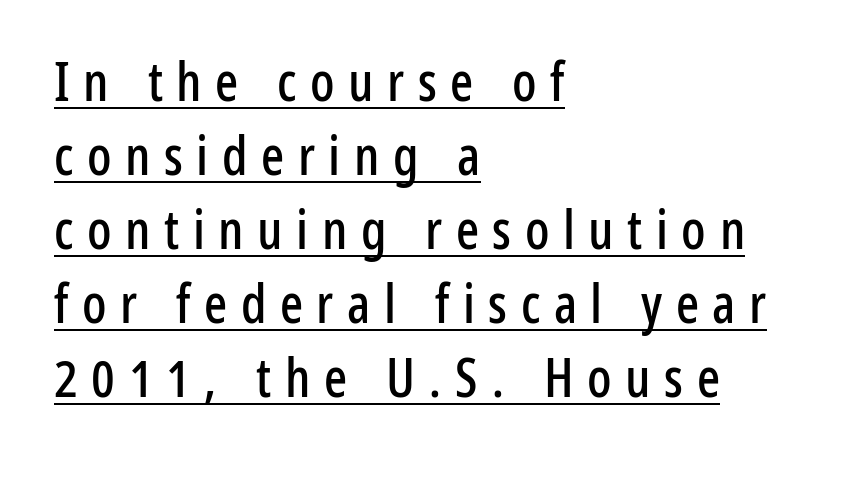
Q: Is the text italic (slanted)? A: No, it is upright.
Q: Is the typeface a serif or a sans-serif typeface? A: Sans-serif.
Q: Is the text underlined? A: Yes.
Q: How is the paragraph aligned? A: Left-aligned.
Q: Is the spacing between letters normal or unusually wide? A: Unusually wide.
Q: Is the spacing between lines tight, normal or loose? A: Normal.
Q: Width (condensed, normal, or wide)? A: Condensed.
Q: Stroke contrast? A: Low.
Q: x-height? A: Medium.
Q: Monospaced? A: No.
